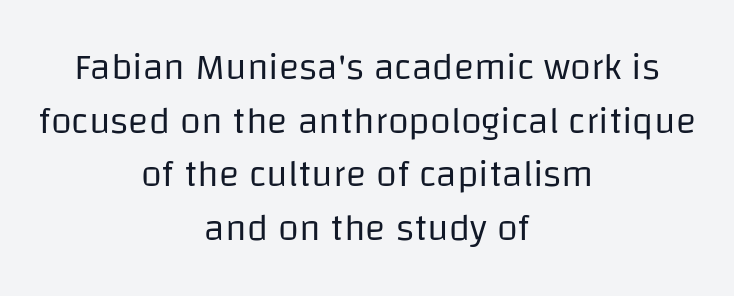
Q: Is the text bold? A: No.
Q: Is the text italic (slanted)? A: No, it is upright.
Q: Is the typeface a serif or a sans-serif typeface? A: Sans-serif.
Q: Is the text underlined? A: No.
Q: How is the paragraph aligned? A: Centered.
Q: Is the spacing between letters normal or unusually wide? A: Normal.
Q: Is the spacing between lines tight, normal or loose? A: Normal.
Q: Width (condensed, normal, or wide)? A: Normal.
Q: Stroke contrast? A: Low.
Q: x-height? A: Large.
Q: Monospaced? A: No.
